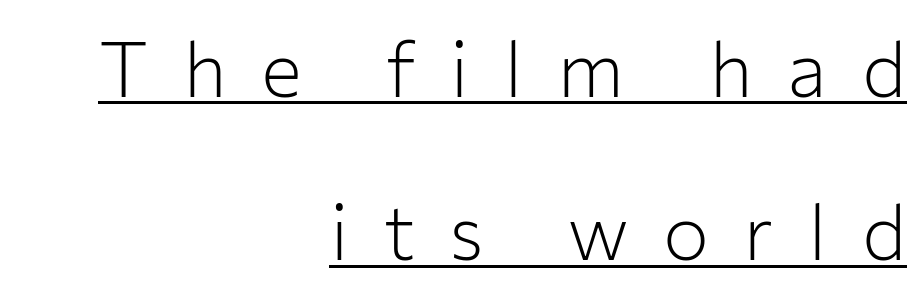
The image shows 77 px light sans-serif type, upright; set right-aligned, loose line spacing (2.12x), unusually wide letter spacing (+0.45 em), underlined; low stroke contrast and a medium x-height.
